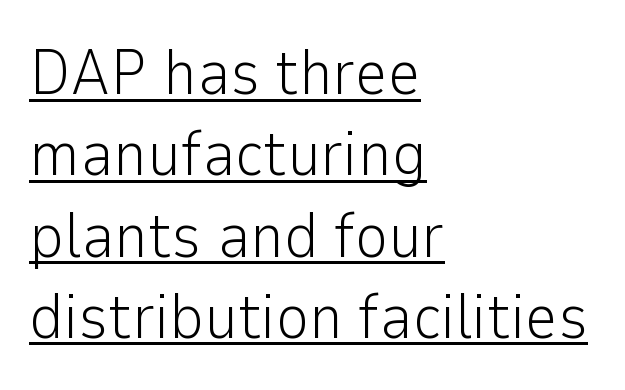
The image shows 64 px light sans-serif type, upright; set left-aligned, normal line spacing (1.27x), normal letter spacing, underlined; low stroke contrast and a medium x-height.
